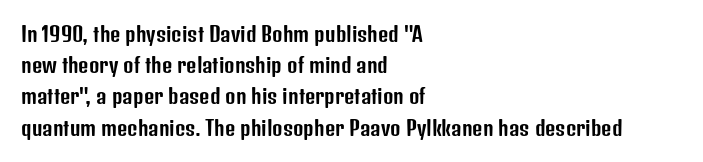
You could call the tracking neutral — neither tight nor loose. No italicization has been applied; the sample stays upright. Just letters on the line, the space beneath them empty. Compared with typical paragraphs, the rows here are spaced about the same.
